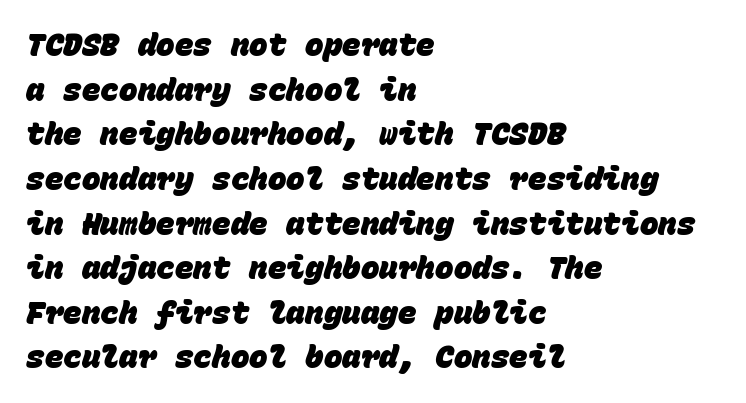
{"serif": "no", "bold": "yes", "weight": "heavy", "width": "normal", "stroke_contrast": "low", "x_height": "large", "monospaced": "yes", "underline": "no", "align": "left", "line_spacing": "normal", "line_spacing_ratio": 1.44, "letter_spacing": "normal", "letter_spacing_em": 0.0, "glyph_px": 31}
